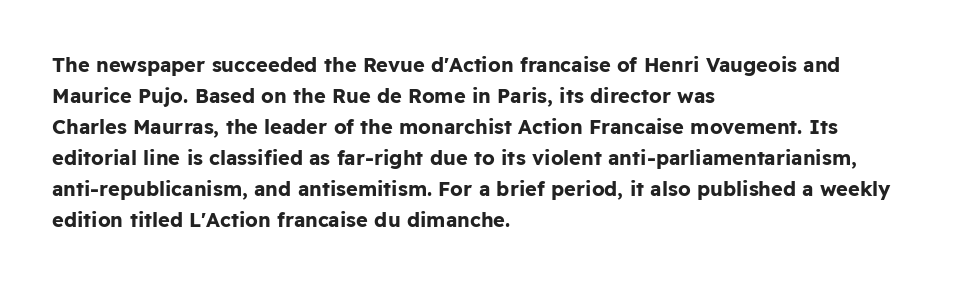
{"italic": "no", "bold": "yes", "underline": "no", "align": "left", "line_spacing": "normal", "line_spacing_ratio": 1.55, "letter_spacing": "normal", "letter_spacing_em": 0.0, "glyph_px": 20}
